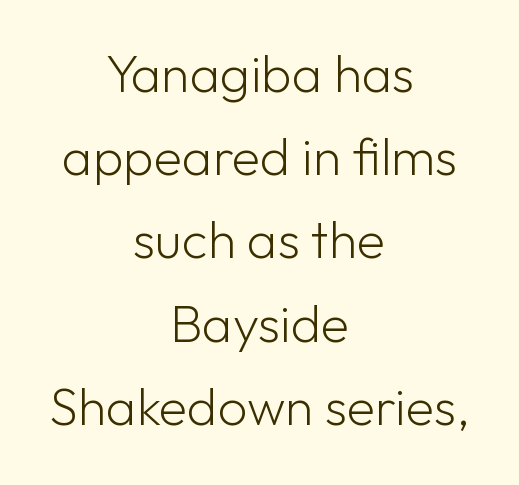
Q: Is the text bold? A: No.
Q: Is the text italic (slanted)? A: No, it is upright.
Q: Is the typeface a serif or a sans-serif typeface? A: Sans-serif.
Q: Is the text underlined? A: No.
Q: How is the paragraph aligned? A: Centered.
Q: Is the spacing between letters normal or unusually wide? A: Normal.
Q: Is the spacing between lines tight, normal or loose? A: Normal.
Q: Width (condensed, normal, or wide)? A: Normal.
Q: Stroke contrast? A: Low.
Q: x-height? A: Medium.
Q: Monospaced? A: No.
